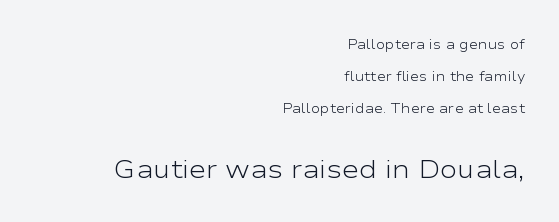
Leading is clearly above the norm, producing a sparse column. Casual observation: everything's shoved over to the right. Quick note: not italic, upright. The second block has been scaled up relative to the first.
